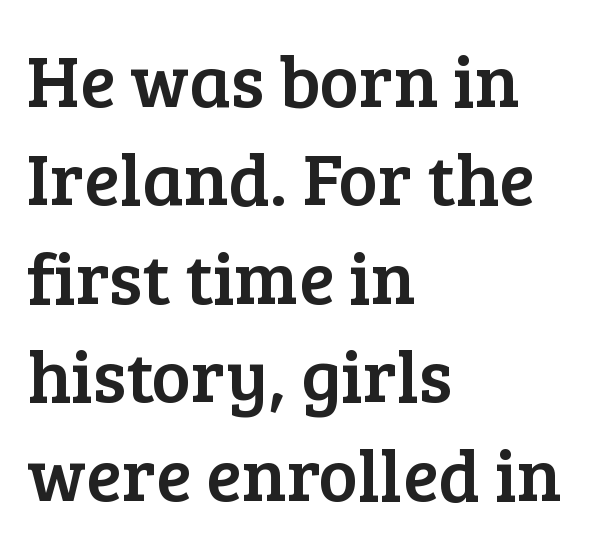
Q: Is the text italic (slanted)? A: No, it is upright.
Q: Is the typeface a serif or a sans-serif typeface? A: Serif.
Q: Is the text underlined? A: No.
Q: How is the paragraph aligned? A: Left-aligned.
Q: Is the spacing between letters normal or unusually wide? A: Normal.
Q: Is the spacing between lines tight, normal or loose? A: Normal.
Q: Width (condensed, normal, or wide)? A: Normal.
Q: Stroke contrast? A: Low.
Q: x-height? A: Medium.
Q: Monospaced? A: No.
